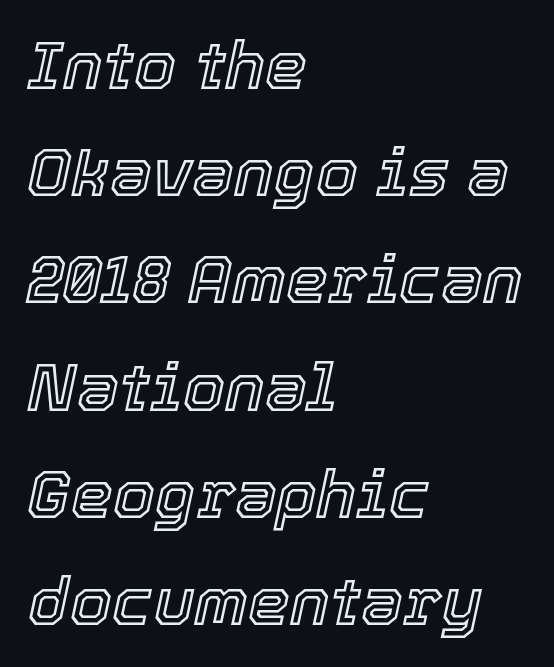
{"italic": "yes", "lean": "right", "slant_degrees": 12, "width": "normal", "x_height": "medium", "monospaced": "no", "underline": "no", "align": "left", "line_spacing": "normal", "line_spacing_ratio": 1.6, "letter_spacing": "normal", "letter_spacing_em": 0.0, "glyph_px": 67}
